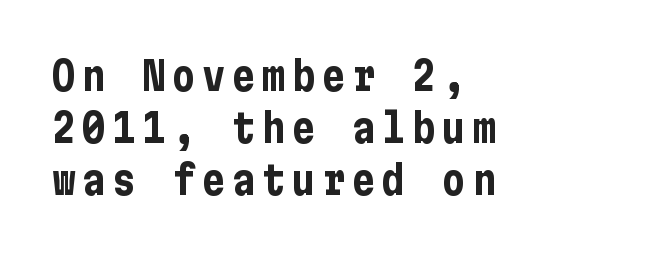
{"serif": "no", "italic": "no", "bold": "yes", "weight": "bold", "width": "condensed", "stroke_contrast": "low", "x_height": "medium", "underline": "no", "align": "left", "line_spacing": "normal", "line_spacing_ratio": 1.33, "glyph_px": 39}
